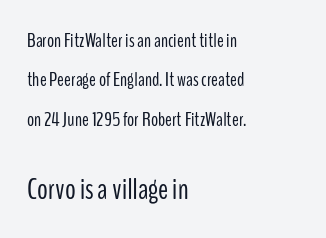
These glyphs show unthickened strokes, regular width or finer. The lines in this sample share a left origin and differ only in where they stop. These two chunks differ in scale, with the bottom chunk taking the larger measure. This block would shrink considerably if given ordinary leading; it's expanded now. Every character sits straight up, as roman type does. A typesetter would label this face a sans.
